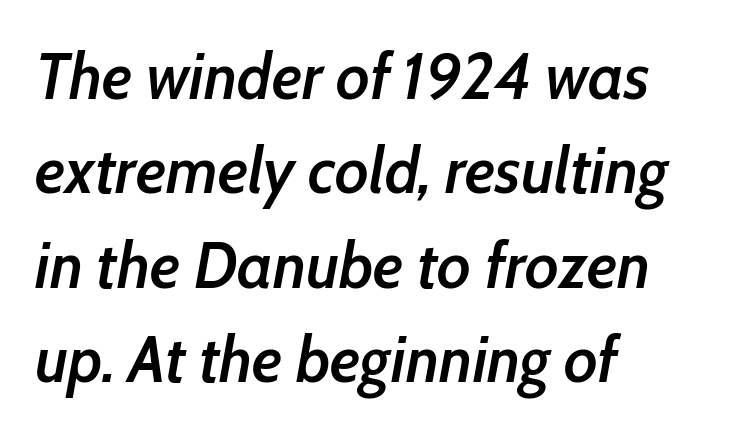
{"italic": "yes", "lean": "right", "slant_degrees": 10, "bold": "semi", "weight": "semibold", "width": "condensed", "stroke_contrast": "low", "x_height": "medium", "monospaced": "no", "underline": "no", "align": "left", "line_spacing": "normal", "line_spacing_ratio": 1.43, "letter_spacing": "normal", "letter_spacing_em": 0.0, "glyph_px": 66}
